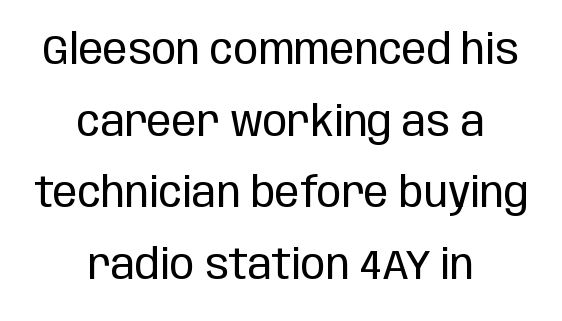
Q: Is the text bold? A: No.
Q: Is the text italic (slanted)? A: No, it is upright.
Q: Is the typeface a serif or a sans-serif typeface? A: Sans-serif.
Q: Is the text underlined? A: No.
Q: How is the paragraph aligned? A: Centered.
Q: Is the spacing between letters normal or unusually wide? A: Normal.
Q: Width (condensed, normal, or wide)? A: Condensed.
Q: Stroke contrast? A: Low.
Q: x-height? A: Large.
Q: Monospaced? A: No.
